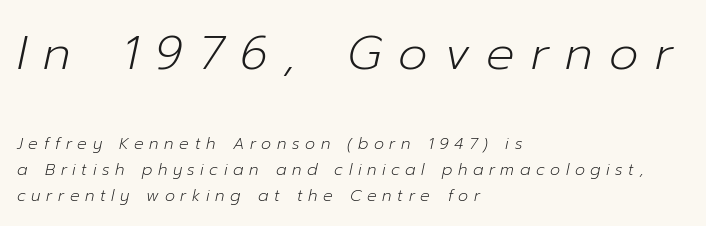
The image shows 47 px light type, italic (leaning right); set left-aligned, normal line spacing (1.63x), unusually wide letter spacing (+0.35 em), not underlined; the first (top) block is 2.94x larger; low stroke contrast and a medium x-height.
